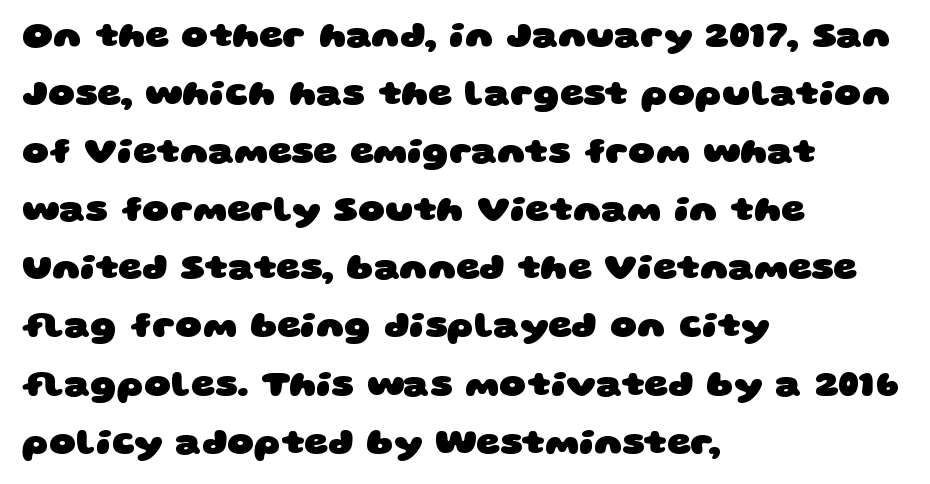
Q: Is the text bold? A: Yes.
Q: Is the typeface a serif or a sans-serif typeface? A: Sans-serif.
Q: Is the text underlined? A: No.
Q: How is the paragraph aligned? A: Left-aligned.
Q: Is the spacing between letters normal or unusually wide? A: Normal.
Q: Is the spacing between lines tight, normal or loose? A: Normal.
Q: Width (condensed, normal, or wide)? A: Wide.
Q: Stroke contrast? A: Low.
Q: x-height? A: Large.
Q: Monospaced? A: No.
